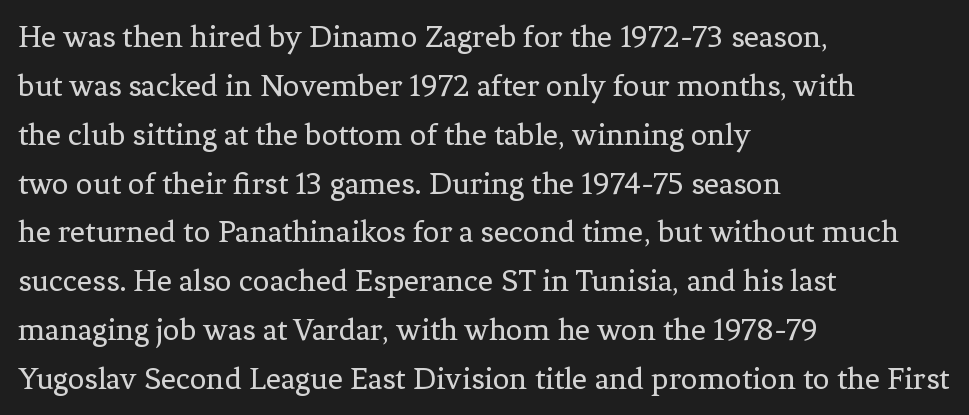
Q: Is the text bold? A: No.
Q: Is the text italic (slanted)? A: No, it is upright.
Q: Is the typeface a serif or a sans-serif typeface? A: Serif.
Q: Is the text underlined? A: No.
Q: How is the paragraph aligned? A: Left-aligned.
Q: Is the spacing between letters normal or unusually wide? A: Normal.
Q: Is the spacing between lines tight, normal or loose? A: Normal.
Q: Width (condensed, normal, or wide)? A: Normal.
Q: Stroke contrast? A: Low.
Q: x-height? A: Medium.
Q: Monospaced? A: No.
